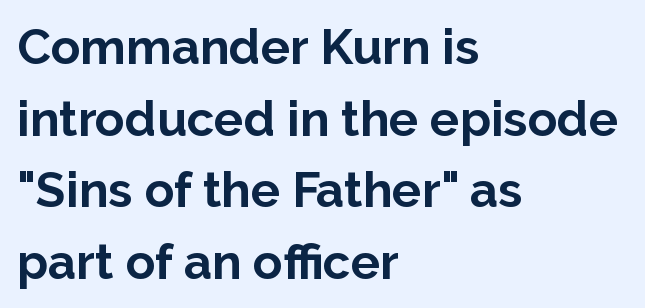
{"serif": "no", "italic": "no", "bold": "yes", "weight": "bold", "width": "normal", "stroke_contrast": "low", "x_height": "medium", "monospaced": "no", "underline": "no", "align": "left", "line_spacing": "normal", "line_spacing_ratio": 1.46, "letter_spacing": "normal", "letter_spacing_em": 0.0, "glyph_px": 49}
